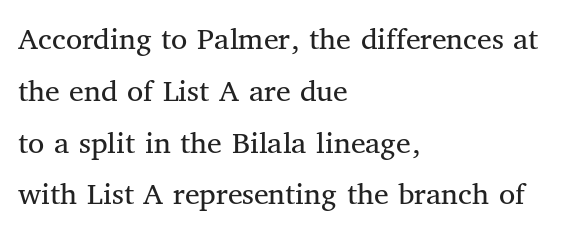
{"serif": "yes", "italic": "no", "bold": "no", "weight": "regular", "width": "normal", "stroke_contrast": "medium", "x_height": "medium", "monospaced": "no", "underline": "no", "align": "left", "line_spacing": "normal", "line_spacing_ratio": 1.57, "letter_spacing": "normal", "letter_spacing_em": 0.0, "glyph_px": 33}
